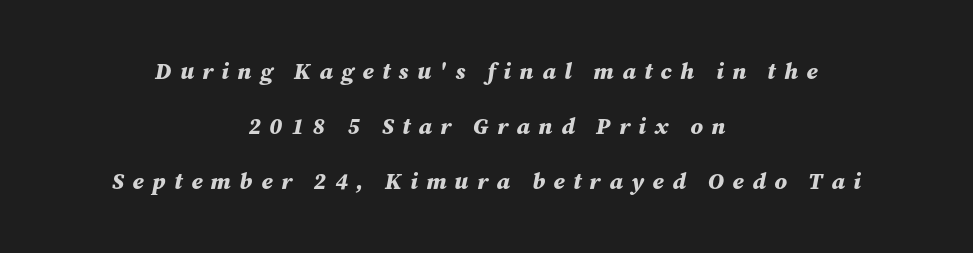
{"italic": "yes", "lean": "right", "slant_degrees": 12, "bold": "yes", "underline": "no", "align": "center", "line_spacing": "loose", "line_spacing_ratio": 2.4, "letter_spacing": "wide", "letter_spacing_em": 0.37, "glyph_px": 23}
